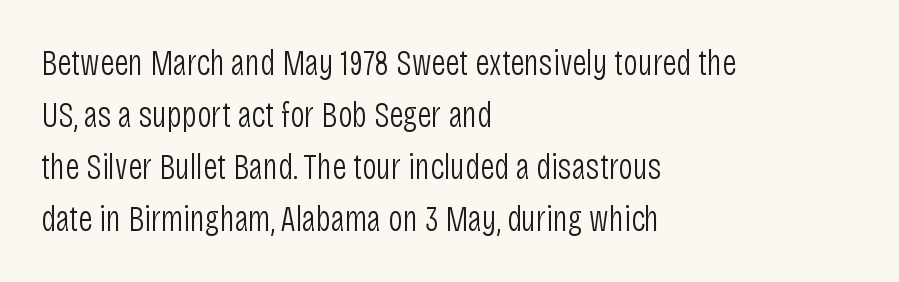
The image shows 36 px light, condensed sans-serif type, upright; set left-aligned, normal line spacing (1.44x), normal letter spacing, not underlined; low stroke contrast and a large x-height.
